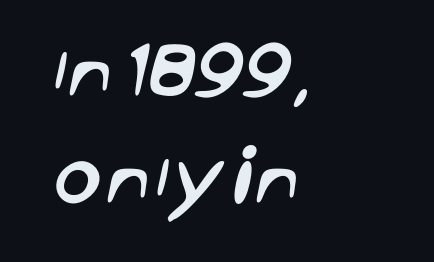
The letterforms sit shoulder to shoulder at normal distance. Horizontally, the lines are justified to the leading edge only. The foot of each line stays bare and open. Spacing verdict: proportional, widths tailored to each character. Does the type have serifs? No, each stem ends abruptly.
